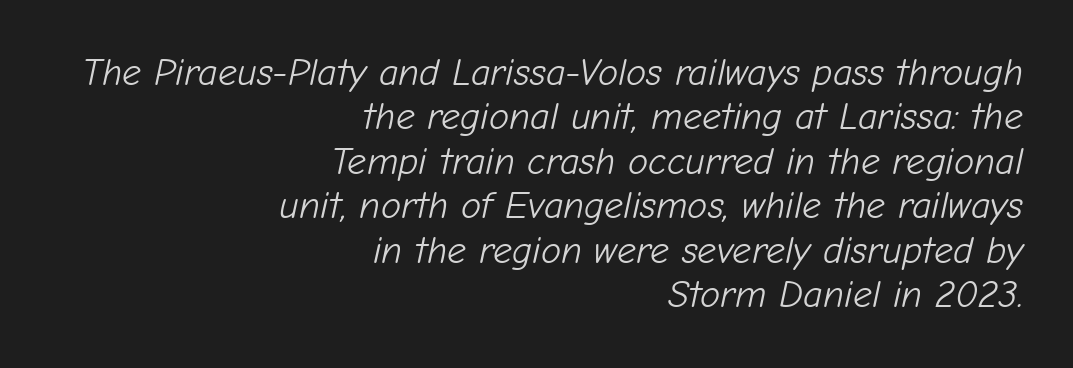
Casual observation: everything's shoved over to the right. Compared with typical body copy, the letter spacing here is the same. No heavy texture on the line: the type isn't bold. Observe the lean: these are italic letterforms. Looks like regular typesetting: each glyph gets only the width it needs. The glyphs are unaccompanied by any horizontal stroke below them.
